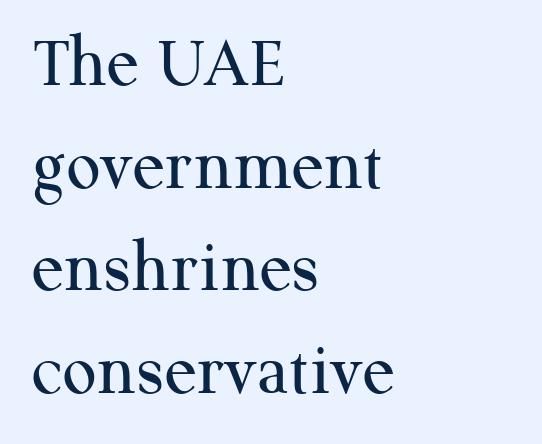
{"serif": "yes", "italic": "no", "bold": "no", "weight": "regular", "width": "normal", "stroke_contrast": "medium", "x_height": "medium", "monospaced": "no", "underline": "no", "align": "left", "line_spacing": "normal", "line_spacing_ratio": 1.37, "letter_spacing": "normal", "letter_spacing_em": 0.0, "glyph_px": 75}
